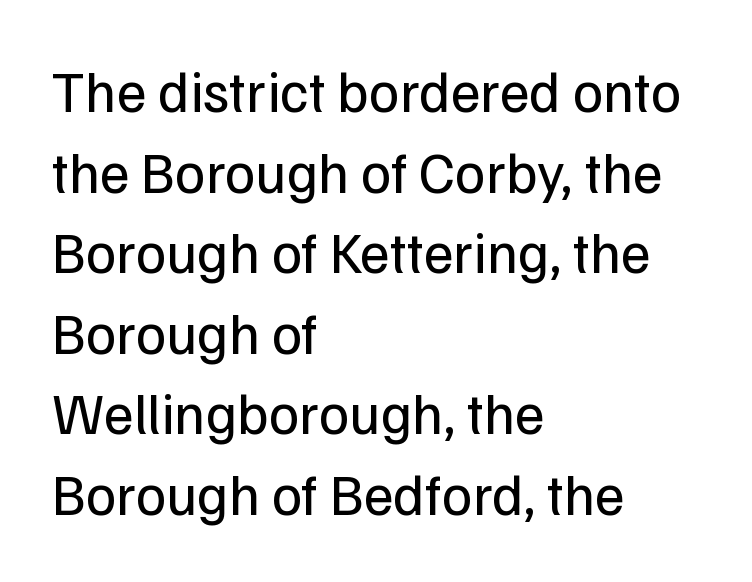
The image shows 58 px regular-weight sans-serif type, upright; set left-aligned, normal line spacing (1.39x), normal letter spacing, not underlined; low stroke contrast and a medium x-height.
